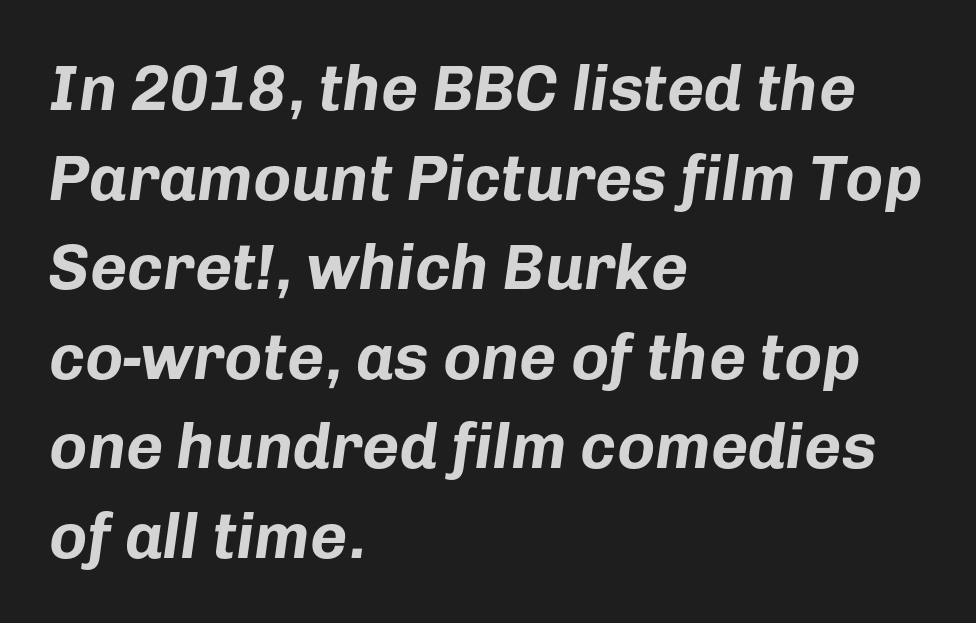
Only glyphs here, with clear space below each row. Compared with typical paragraphs, the rows here are spaced about the same. The tracking reads as untouched default to a designer's eye. Compared with a centered layout, this one pins lines to the left instead.
